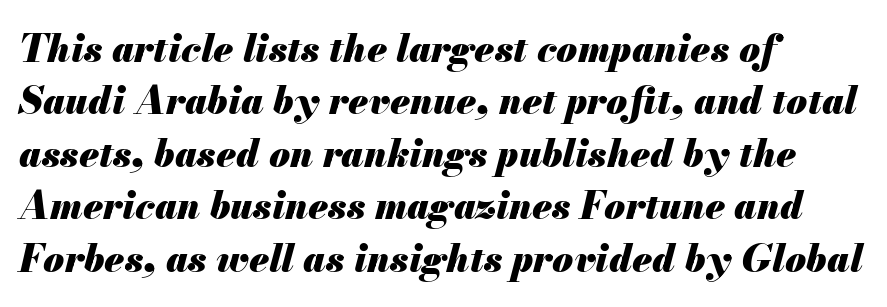
Q: Is the text bold? A: Yes.
Q: Is the text italic (slanted)? A: Yes, it leans right by about 13 degrees.
Q: Is the text underlined? A: No.
Q: How is the paragraph aligned? A: Left-aligned.
Q: Is the spacing between letters normal or unusually wide? A: Normal.
Q: Is the spacing between lines tight, normal or loose? A: Normal.
Q: Width (condensed, normal, or wide)? A: Normal.
Q: Stroke contrast? A: Medium.
Q: x-height? A: Small.
Q: Monospaced? A: No.
